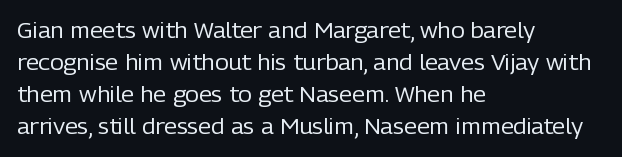
The image shows 21 px text type, upright; set left-aligned, normal line spacing (1.53x), normal letter spacing, not underlined.
